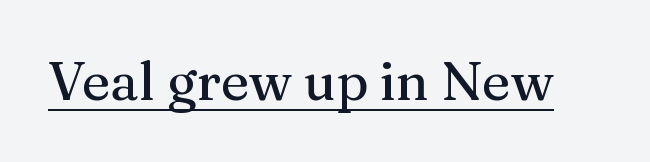
{"serif": "yes", "italic": "no", "width": "normal", "stroke_contrast": "medium", "x_height": "medium", "monospaced": "no", "underline": "yes", "letter_spacing": "normal", "letter_spacing_em": 0.0, "glyph_px": 53}
